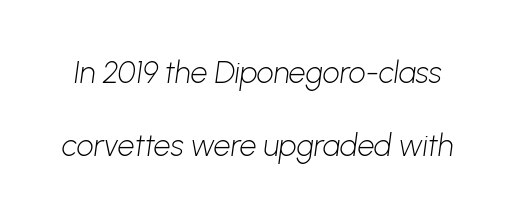
Q: Is the text bold? A: No.
Q: Is the typeface a serif or a sans-serif typeface? A: Sans-serif.
Q: Is the text underlined? A: No.
Q: Is the spacing between letters normal or unusually wide? A: Normal.
Q: Is the spacing between lines tight, normal or loose? A: Loose.
Q: Width (condensed, normal, or wide)? A: Normal.
Q: Stroke contrast? A: Low.
Q: x-height? A: Medium.
Q: Monospaced? A: No.
